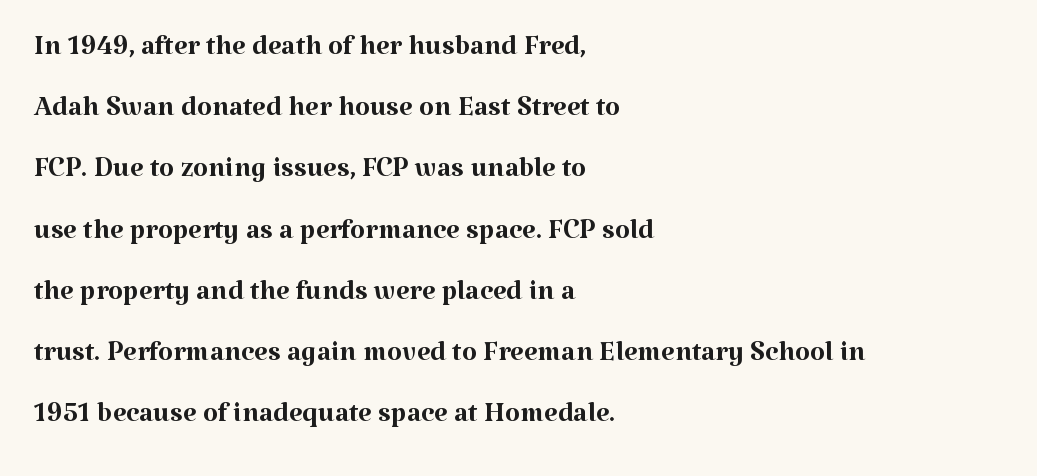
{"serif": "yes", "italic": "no", "bold": "no", "weight": "regular", "width": "normal", "stroke_contrast": "medium", "x_height": "medium", "monospaced": "no", "underline": "no", "align": "left", "line_spacing": "normal", "line_spacing_ratio": 1.57, "letter_spacing": "normal", "letter_spacing_em": 0.0, "glyph_px": 39}
